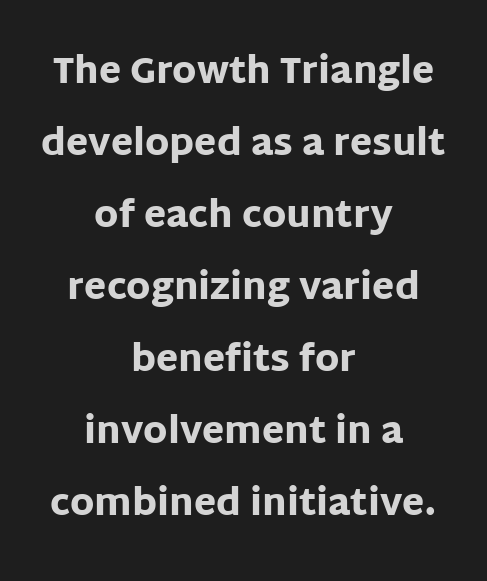
Weight: bold. Do the characters align in a grid? No, the font is proportional. Check the space under the baseline: it is left empty. The vertical gap from one line to the next is large. Unlike italic type, these characters show no tilt at all. A sans-serif font was chosen for this passage.
